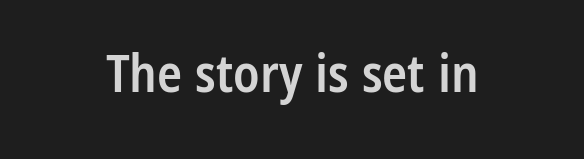
The image shows 52 px semibold, condensed sans-serif type, upright; set normal letter spacing, not underlined; low stroke contrast and a medium x-height.
